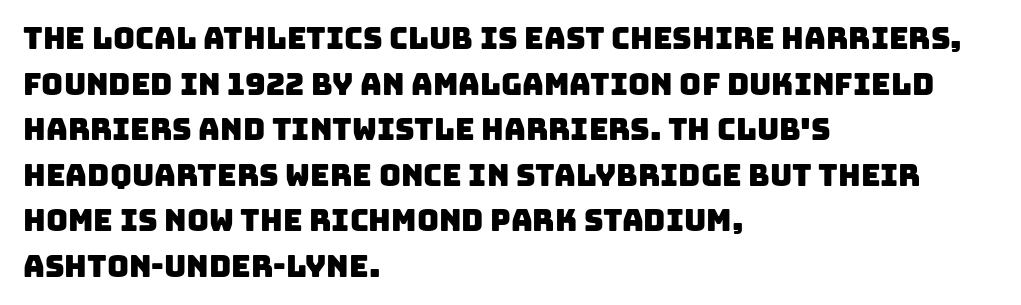
Glance below the letters and you will spot only blank space. Evenly set lines give the paragraph a standard silhouette. Note the varied advance widths — an 'i' is clearly narrower than an 'm'. The lines are quadded left.
